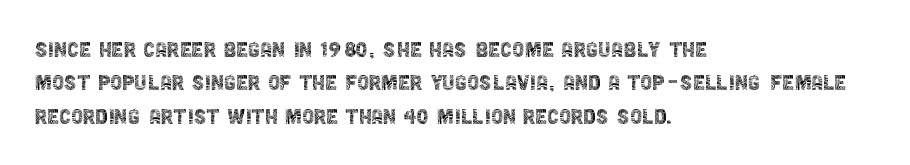
The image shows 27 px text type, upright; set left-aligned, line spacing 1.24x, normal letter spacing, not underlined.
